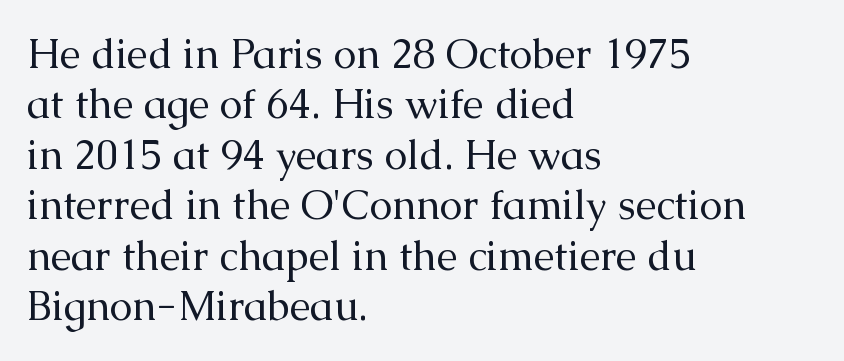
Each line starts at the same left margin while the right side varies. A light-to-regular cut is what we see here. Spacing verdict: proportional, widths tailored to each character. The words here are not underlined.
